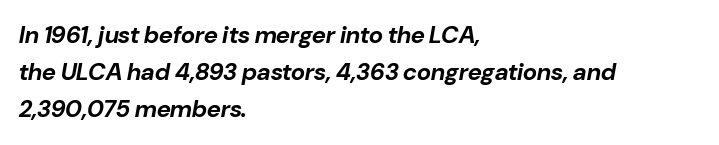
Q: Is the text bold? A: Yes.
Q: Is the text italic (slanted)? A: Yes, it leans right by about 10 degrees.
Q: Is the text underlined? A: No.
Q: How is the paragraph aligned? A: Left-aligned.
Q: Is the spacing between letters normal or unusually wide? A: Normal.
Q: Is the spacing between lines tight, normal or loose? A: Normal.
